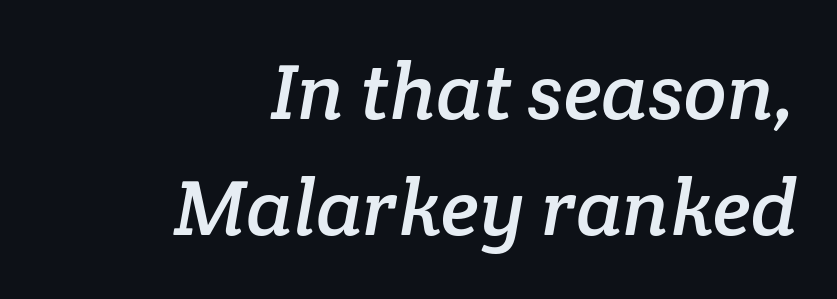
The image shows 79 px serif type; set right-aligned, normal line spacing (1.47x), normal letter spacing, not underlined; low stroke contrast and a medium x-height.
